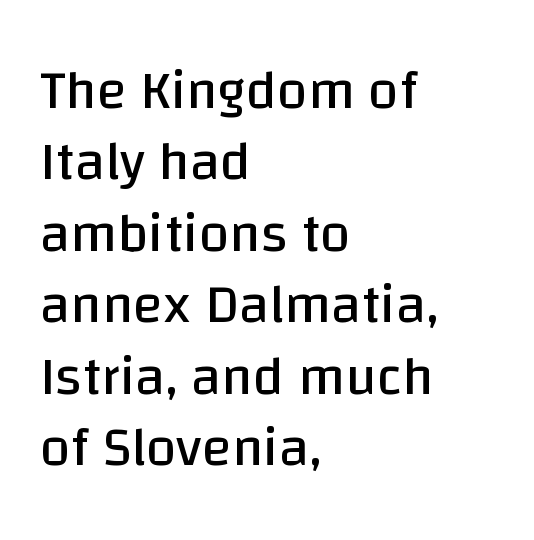
The image shows 55 px regular-weight sans-serif type, upright; set left-aligned, normal line spacing (1.3x), normal letter spacing, not underlined; low stroke contrast and a large x-height.
